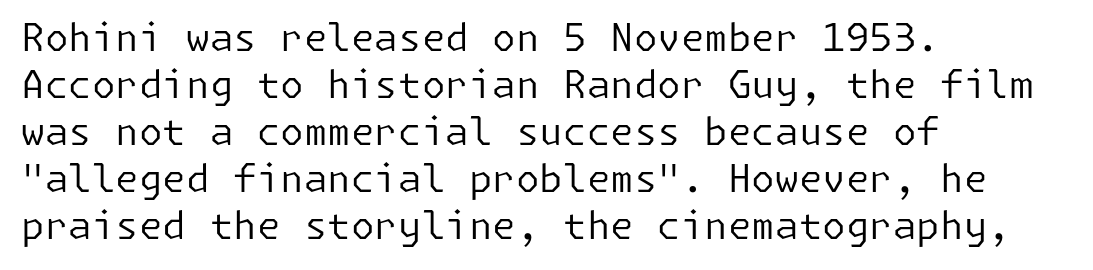
The image shows 38 px regular-weight sans-serif type, upright; set left-aligned, line spacing 1.24x, normal letter spacing, not underlined; low stroke contrast and a medium x-height.
